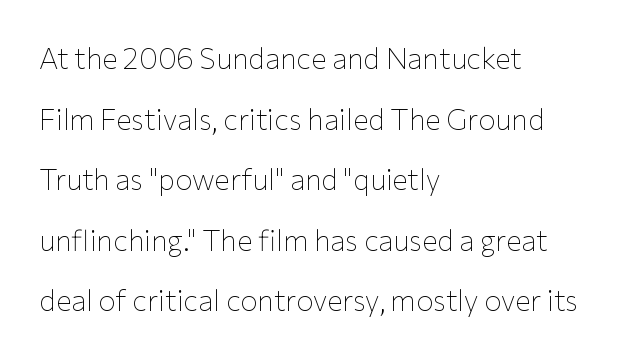
Caption: multi-line text, flush left, ragged right. Decoration check: the copy has no underline. The face used here is a sans, in the tradition of grotesques and geometrics. These lines are rendered in a variable-pitch font. The letterforms sit at book weight or below.
